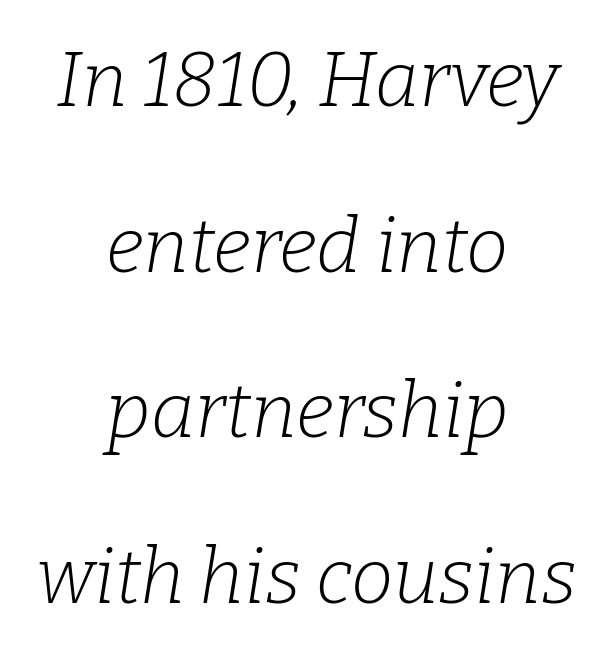
{"serif": "yes", "italic": "yes", "lean": "right", "slant_degrees": 9, "bold": "no", "weight": "light", "width": "normal", "stroke_contrast": "low", "x_height": "medium", "monospaced": "no", "underline": "no", "align": "center", "line_spacing": "loose", "line_spacing_ratio": 2.18, "letter_spacing": "normal", "letter_spacing_em": 0.0, "glyph_px": 76}
